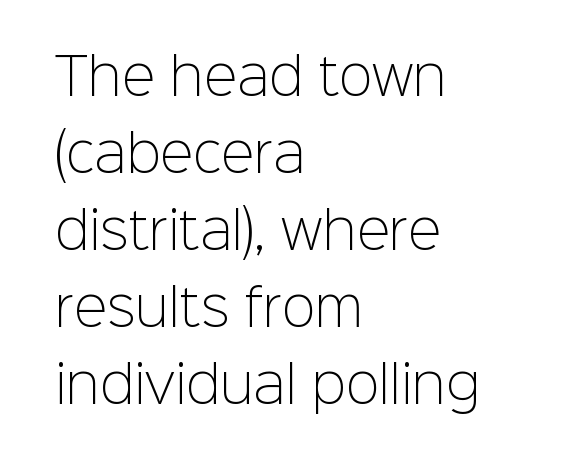
Regarding leading, the lines here are spaced in the standard way. A clean baseline with only descenders dipping below it. Characters remain perfectly vertical along every line. Compared with a typical body face, this is equally light or lighter still. The face used here is rendered with its standard letterfit. The passage shown is typed in a proportional face where columns would drift.
